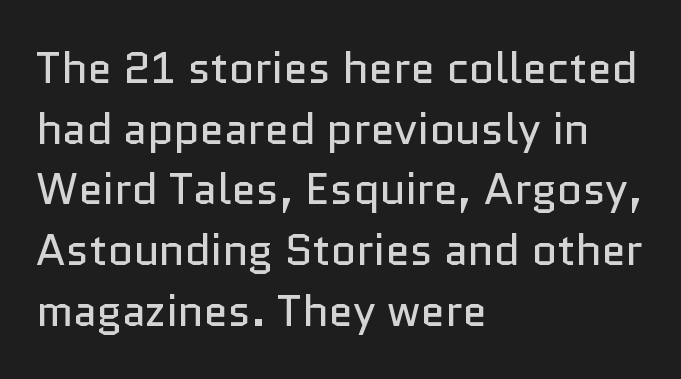
Weight: in the light-to-regular range. To sum up the face: it is a sans, with no serifs. This sample is left-justified, so line endings fall wherever the words run out. Letters rest on an invisible, unmarked baseline.
